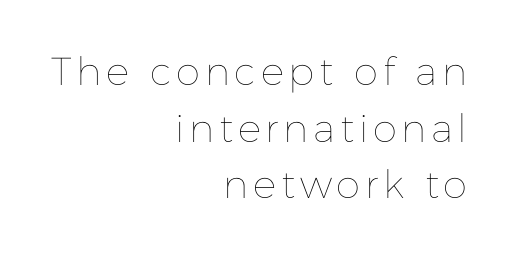
The image shows 39 px thin type, upright; set right-aligned, normal line spacing (1.45x), not underlined; low stroke contrast and a medium x-height.
